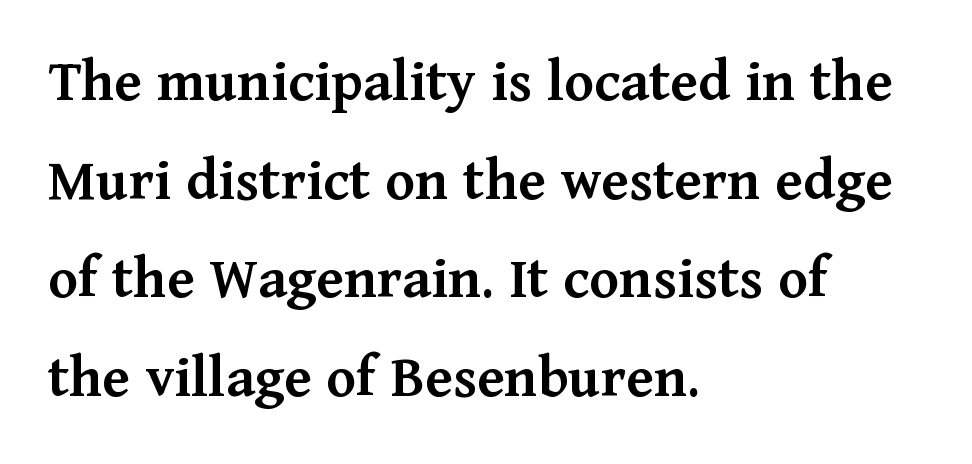
Look at the stroke-to-counter ratio: somewhat heavy, a semibold. Short note: letters normally spaced. Style check: upright. The leading is moderate, giving the passage an even texture. I'd call this a serif setting — the letters wear small feet. Each line starts at the same left margin while the right side varies.
